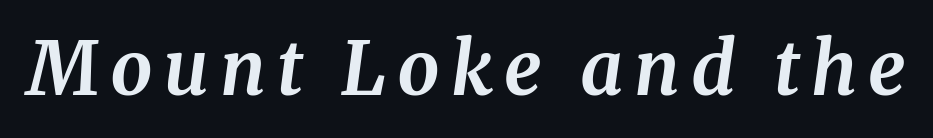
The image shows 74 px bold serif type, italic (leaning right); set not underlined; medium stroke contrast and a medium x-height.
